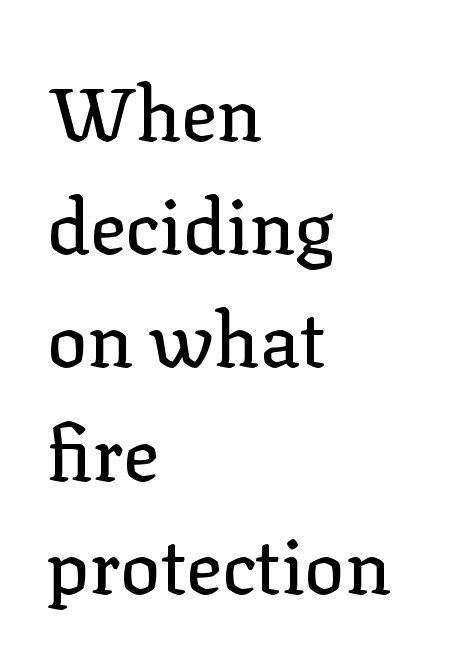
The designer went with a serif here, giving each stem small feet. The compositor pushed each line to the left boundary. You can tell it's not italic because the verticals are truly vertical. Does extra space separate the letters? No, they use regular spacing. Plain, unruled lines of type. Notice how descenders clear the ascenders below comfortably — that's standard leading.
